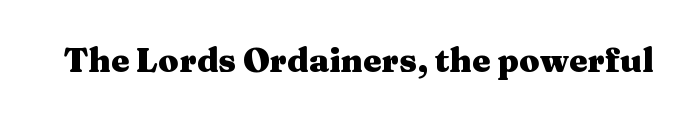
The image shows 33 px heavy, wide serif type, upright; set normal letter spacing, not underlined; medium stroke contrast and a medium x-height.
